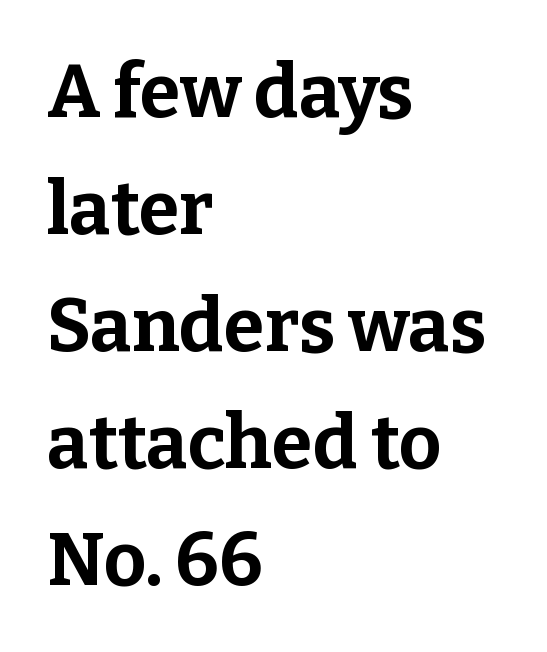
{"serif": "yes", "italic": "no", "bold": "yes", "weight": "bold", "width": "normal", "stroke_contrast": "low", "x_height": "medium", "monospaced": "no", "underline": "no", "align": "left", "line_spacing": "normal", "line_spacing_ratio": 1.58, "letter_spacing": "normal", "letter_spacing_em": 0.0, "glyph_px": 74}
